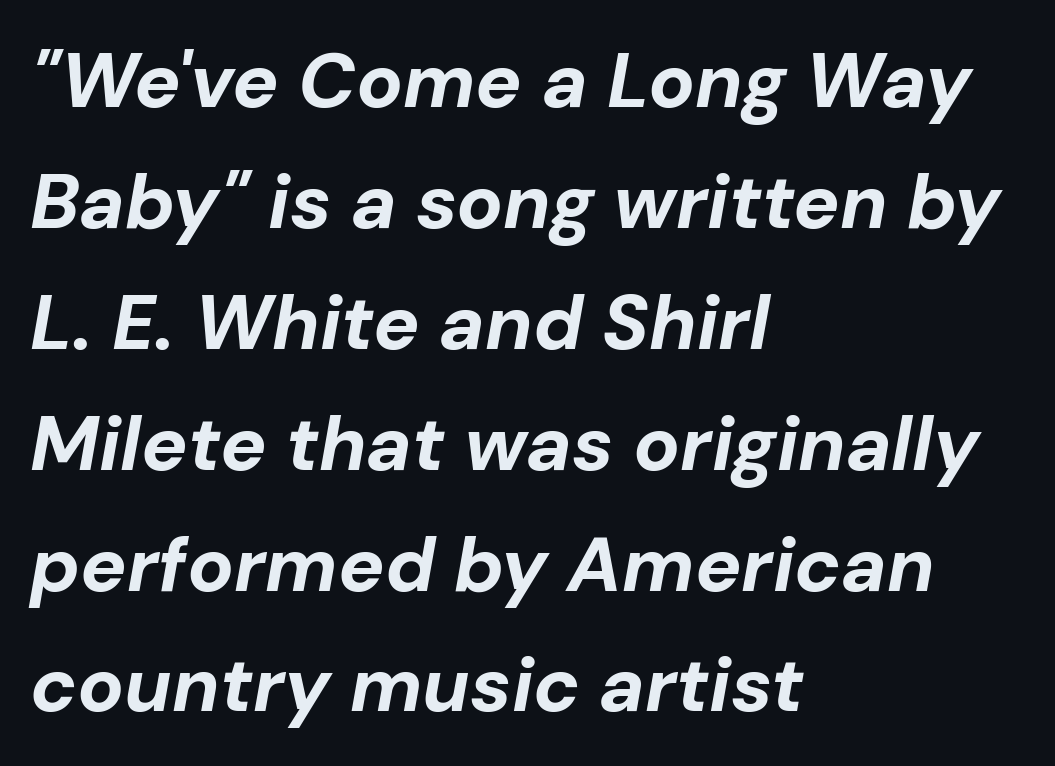
{"italic": "yes", "lean": "right", "slant_degrees": 10, "bold": "yes", "weight": "bold", "width": "normal", "stroke_contrast": "low", "x_height": "medium", "monospaced": "no", "underline": "no", "align": "left", "line_spacing": "normal", "line_spacing_ratio": 1.57, "letter_spacing": "normal", "letter_spacing_em": 0.0, "glyph_px": 77}
